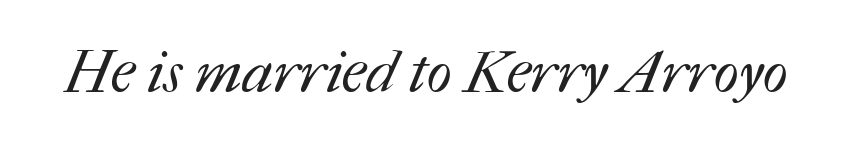
{"bold": "no", "weight": "regular", "width": "normal", "stroke_contrast": "medium", "x_height": "medium", "monospaced": "no", "underline": "no", "letter_spacing": "normal", "letter_spacing_em": 0.0, "glyph_px": 59}
